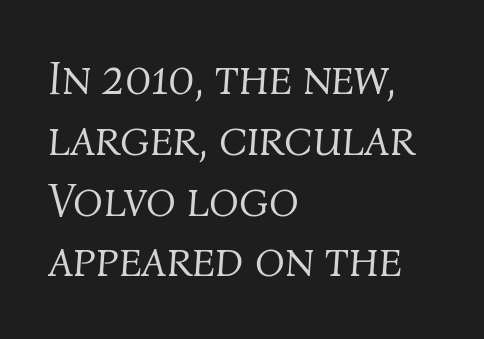
Q: Is the text bold? A: No.
Q: Is the text italic (slanted)? A: Yes, it leans right by about 4 degrees.
Q: Is the text underlined? A: No.
Q: How is the paragraph aligned? A: Left-aligned.
Q: Is the spacing between letters normal or unusually wide? A: Normal.
Q: Width (condensed, normal, or wide)? A: Normal.
Q: Stroke contrast? A: Medium.
Q: x-height? A: Medium.
Q: Monospaced? A: No.
